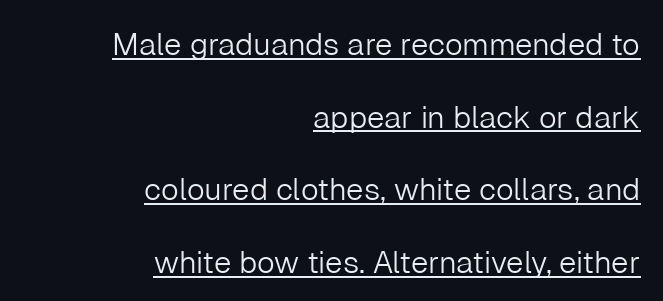
The sample's only ornament is a line tracing under the words. Every stem runs plumb, perpendicular to the baseline. The strokes are not fattened; the text isn't bold. Varying glyph widths throughout — classic text-font behaviour.
